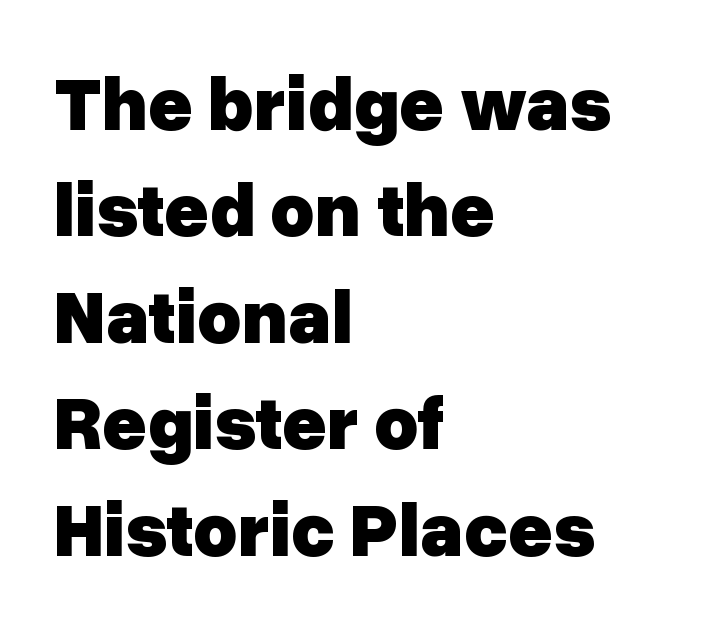
Q: Is the text bold? A: Yes.
Q: Is the text italic (slanted)? A: No, it is upright.
Q: Is the typeface a serif or a sans-serif typeface? A: Sans-serif.
Q: Is the text underlined? A: No.
Q: How is the paragraph aligned? A: Left-aligned.
Q: Is the spacing between letters normal or unusually wide? A: Normal.
Q: Is the spacing between lines tight, normal or loose? A: Normal.
Q: Width (condensed, normal, or wide)? A: Normal.
Q: Stroke contrast? A: Low.
Q: x-height? A: Medium.
Q: Monospaced? A: No.
